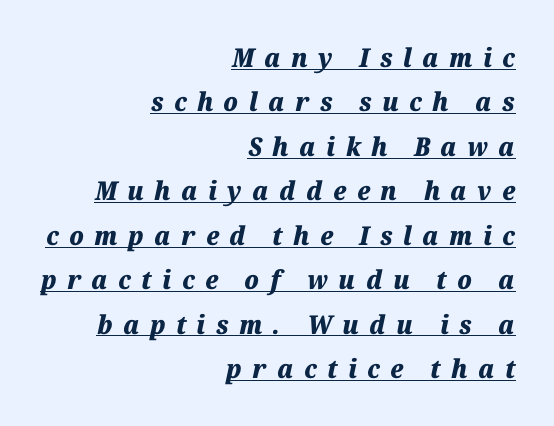
{"italic": "yes", "lean": "right", "slant_degrees": 12, "bold": "yes", "underline": "yes", "align": "right", "line_spacing_ratio": 1.71, "letter_spacing": "wide", "letter_spacing_em": 0.4, "glyph_px": 26}
